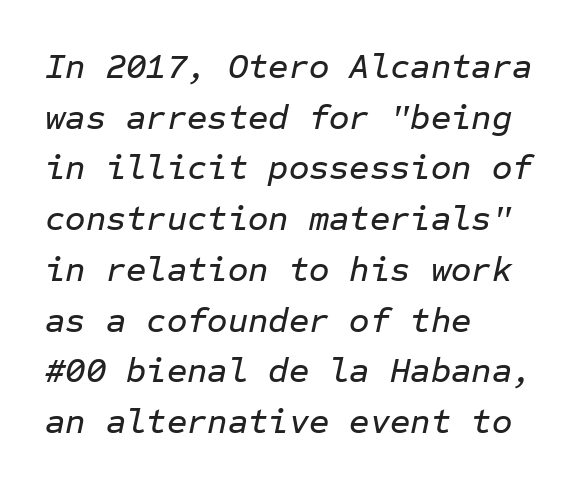
{"italic": "yes", "lean": "right", "slant_degrees": 12, "width": "normal", "stroke_contrast": "low", "x_height": "medium", "monospaced": "yes", "underline": "no", "align": "left", "line_spacing": "normal", "line_spacing_ratio": 1.45, "letter_spacing": "normal", "letter_spacing_em": 0.0, "glyph_px": 35}
